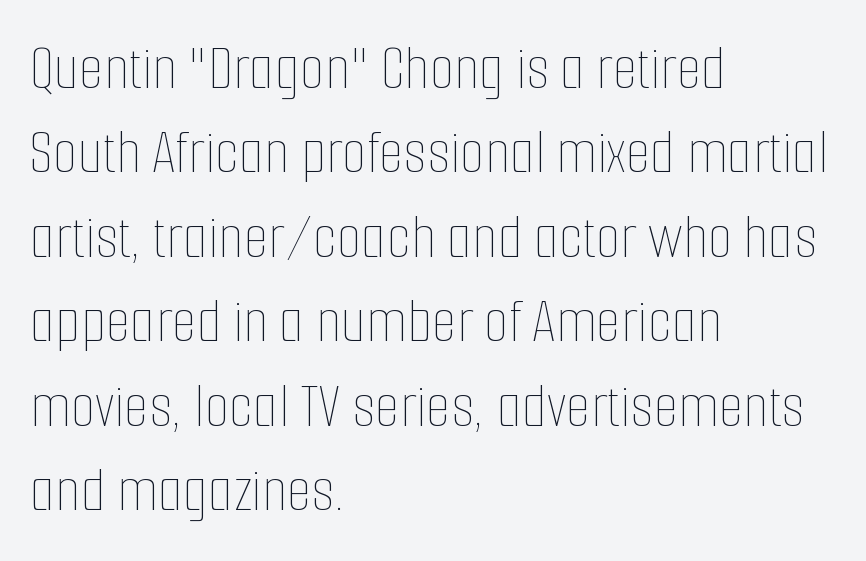
Q: Is the text bold? A: No.
Q: Is the text italic (slanted)? A: No, it is upright.
Q: Is the text underlined? A: No.
Q: How is the paragraph aligned? A: Left-aligned.
Q: Is the spacing between letters normal or unusually wide? A: Normal.
Q: Is the spacing between lines tight, normal or loose? A: Normal.
Q: Width (condensed, normal, or wide)? A: Condensed.
Q: Stroke contrast? A: Low.
Q: x-height? A: Medium.
Q: Monospaced? A: No.
